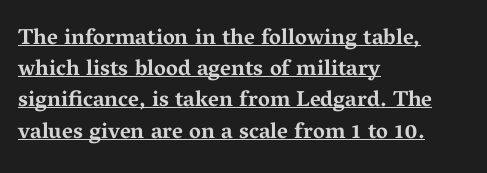
Regular leading. This sample carries an underscore along the baseline area. Each word holds together tightly as a unit, with standard inter-letter gaps. Posture: straight, roman, zero tilt. Alignment: flush left.
